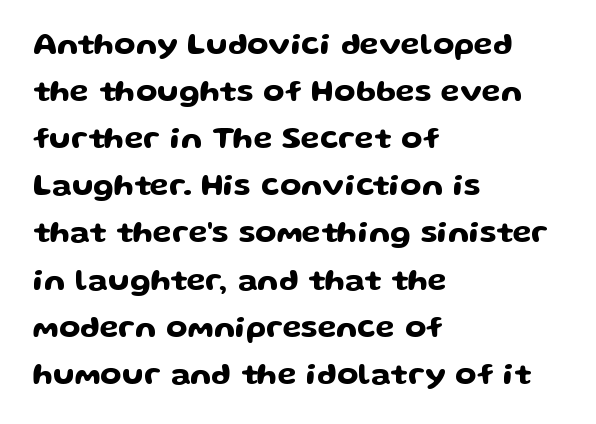
The image shows 31 px wide sans-serif type, upright; set left-aligned, normal line spacing (1.52x), normal letter spacing, not underlined; low stroke contrast and a medium x-height.
